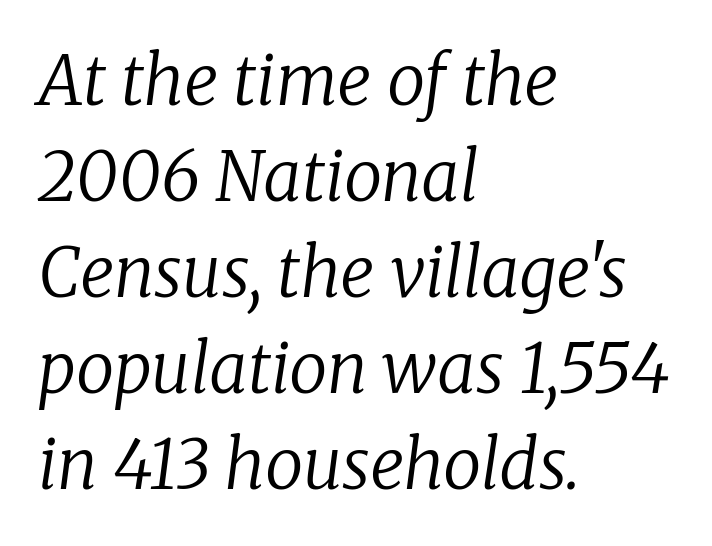
{"serif": "yes", "italic": "yes", "lean": "right", "slant_degrees": 8, "bold": "no", "weight": "regular", "width": "normal", "stroke_contrast": "low", "x_height": "medium", "monospaced": "no", "underline": "no", "align": "left", "line_spacing": "normal", "line_spacing_ratio": 1.41, "letter_spacing": "normal", "letter_spacing_em": 0.0, "glyph_px": 68}
